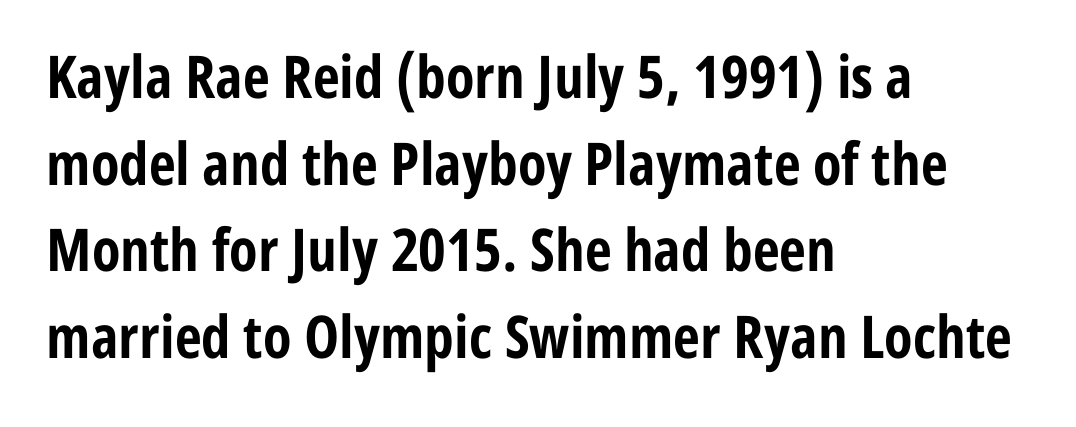
Q: Is the text bold? A: Yes.
Q: Is the text italic (slanted)? A: No, it is upright.
Q: Is the typeface a serif or a sans-serif typeface? A: Sans-serif.
Q: Is the text underlined? A: No.
Q: How is the paragraph aligned? A: Left-aligned.
Q: Is the spacing between letters normal or unusually wide? A: Normal.
Q: Is the spacing between lines tight, normal or loose? A: Normal.
Q: Width (condensed, normal, or wide)? A: Condensed.
Q: Stroke contrast? A: Low.
Q: x-height? A: Medium.
Q: Monospaced? A: No.
